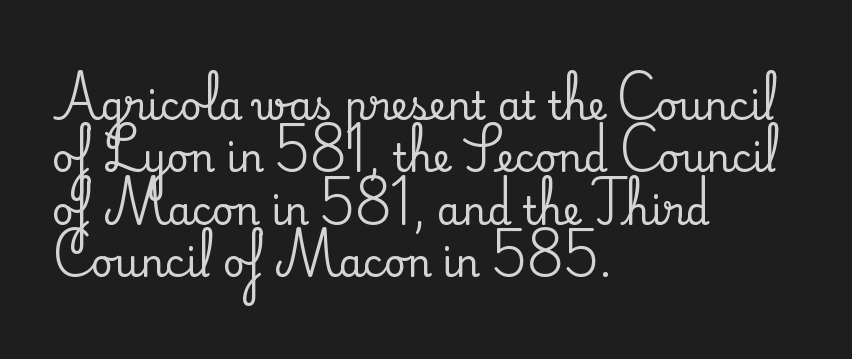
{"serif": "yes", "italic": "no", "width": "normal", "stroke_contrast": "medium", "x_height": "small", "monospaced": "no", "underline": "no", "align": "left", "line_spacing": "normal", "line_spacing_ratio": 1.38, "letter_spacing": "normal", "letter_spacing_em": 0.0, "glyph_px": 38}
